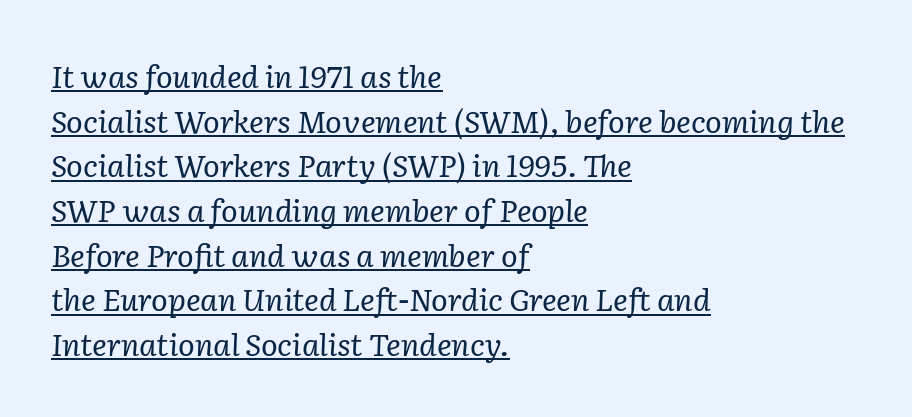
{"serif": "yes", "italic": "yes", "lean": "right", "slant_degrees": 2, "bold": "no", "weight": "regular", "width": "normal", "stroke_contrast": "low", "x_height": "medium", "monospaced": "no", "underline": "yes", "align": "left", "line_spacing": "normal", "line_spacing_ratio": 1.44, "letter_spacing": "normal", "letter_spacing_em": 0.0, "glyph_px": 31}
